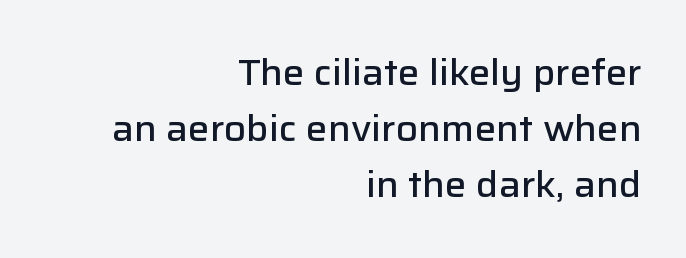
The image shows 36 px semibold sans-serif type, upright; set right-aligned, normal line spacing (1.56x), normal letter spacing, not underlined; low stroke contrast and a medium x-height.
